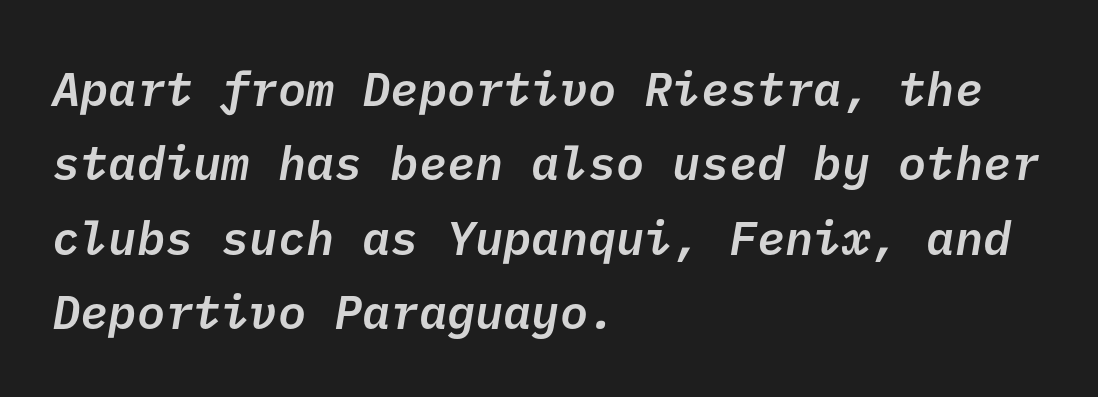
Q: Is the text bold? A: Semi-bold.
Q: Is the typeface a serif or a sans-serif typeface? A: Sans-serif.
Q: Is the text underlined? A: No.
Q: How is the paragraph aligned? A: Left-aligned.
Q: Is the spacing between letters normal or unusually wide? A: Normal.
Q: Is the spacing between lines tight, normal or loose? A: Normal.
Q: Width (condensed, normal, or wide)? A: Normal.
Q: Stroke contrast? A: Low.
Q: x-height? A: Medium.
